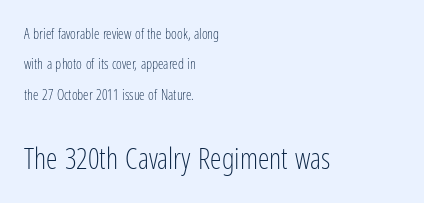
{"serif": "no", "italic": "no", "bold": "no", "weight": "light", "width": "condensed", "stroke_contrast": "low", "x_height": "medium", "monospaced": "no", "underline": "no", "align": "left", "line_spacing": "loose", "line_spacing_ratio": 2.17, "letter_spacing": "normal", "letter_spacing_em": 0.0, "larger_block": "second", "size_ratio": 2.07, "glyph_px": 29}
